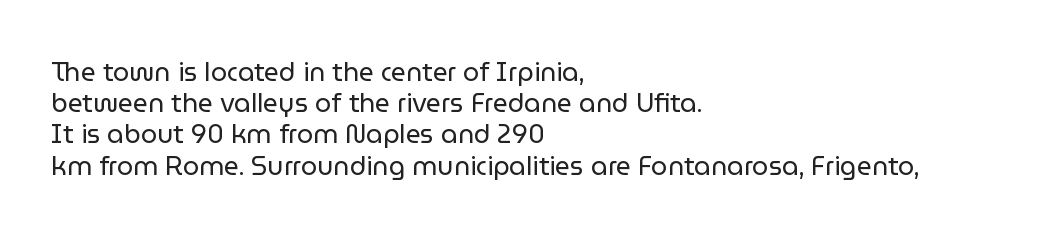
{"italic": "no", "bold": "no", "underline": "no", "align": "left", "line_spacing_ratio": 1.2, "letter_spacing": "normal", "letter_spacing_em": 0.0, "glyph_px": 26}
